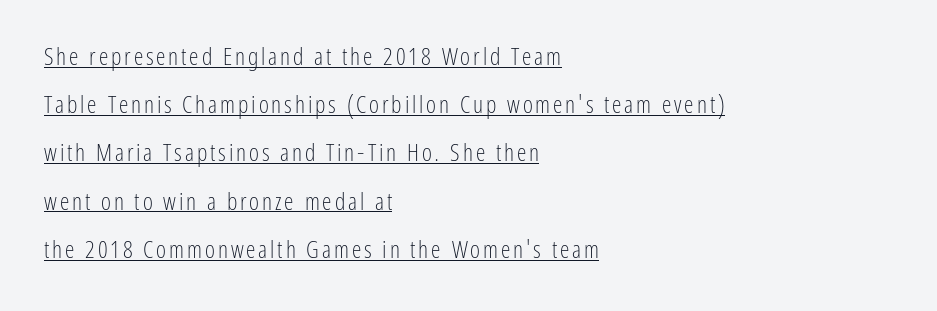
Where is the straight margin? On the left. Check the space under the baseline: a stroke is drawn there. Stroke thickness stays within the range of a standard reading face or lighter. Upright lettering throughout. Notice the wide empty band between every row — that's loose leading.
